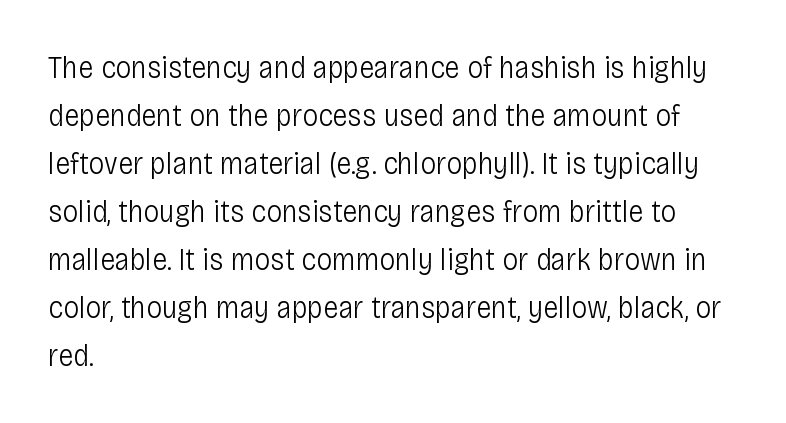
These lines were composed using upright roman letters. Anything drawn beneath the words? Only blank space. Heft: none added — not bold. In terms of letterform style, serifs are entirely absent. One glance says typical: line gaps are just what's usual.
